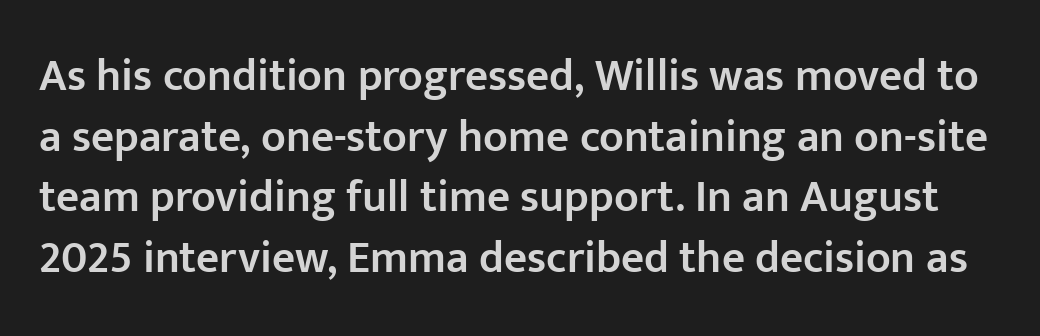
Descenders are the only things crossing below the line. Summary of vertical rhythm: regular, with standard interline spacing. This sample has the flowing, uneven cadence of proportional lettering. Bold? Not quite — semibold, heavier than regular but stopping short. What stands out about the letter spacing? Nothing — it is the standard amount.
